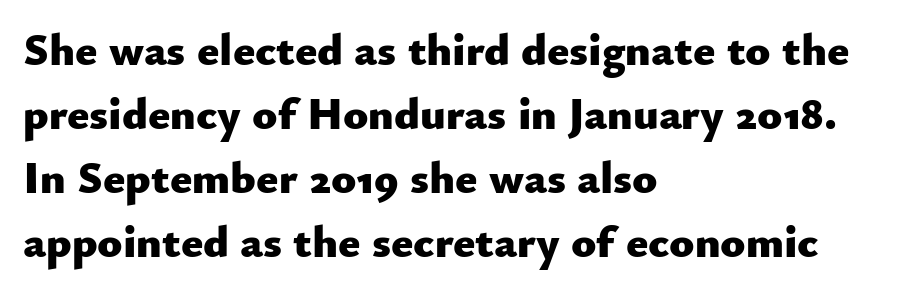
The image shows 46 px heavy sans-serif type, upright; set left-aligned, normal line spacing (1.39x), normal letter spacing, not underlined; low stroke contrast and a small x-height.
